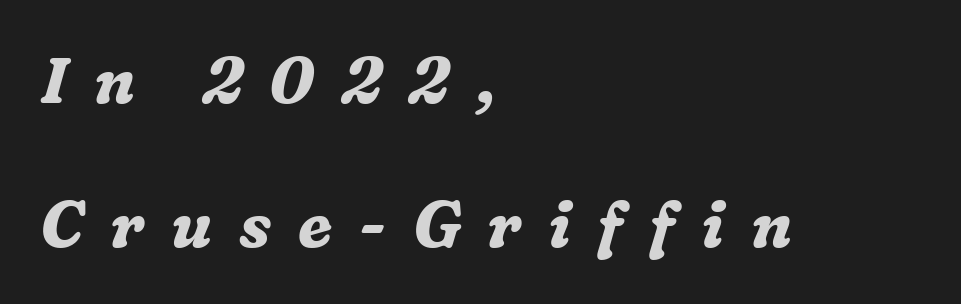
Q: Is the text bold? A: Yes.
Q: Is the text italic (slanted)? A: Yes, it leans right by about 16 degrees.
Q: Is the typeface a serif or a sans-serif typeface? A: Serif.
Q: Is the text underlined? A: No.
Q: How is the paragraph aligned? A: Left-aligned.
Q: Is the spacing between letters normal or unusually wide? A: Unusually wide.
Q: Is the spacing between lines tight, normal or loose? A: Loose.
Q: Width (condensed, normal, or wide)? A: Normal.
Q: Stroke contrast? A: Medium.
Q: x-height? A: Medium.
Q: Monospaced? A: No.
